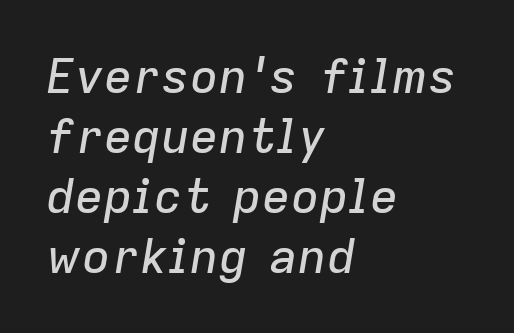
Spacing between characters is what you'd get straight out of the box. Rendered with sloped, italic letterforms. Notice how the passage keeps a crisp vertical edge on the left only. This sample has the flowing, uneven cadence of proportional lettering. Summary of vertical rhythm: regular, with standard interline spacing.
